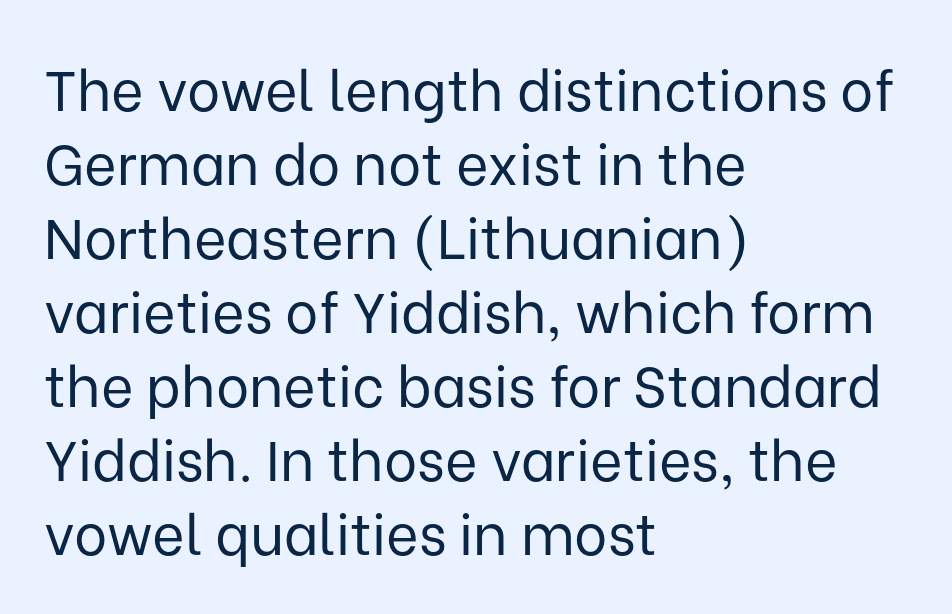
The image shows 56 px regular-weight sans-serif type, upright; set left-aligned, normal line spacing (1.32x), normal letter spacing, not underlined; low stroke contrast and a medium x-height.
